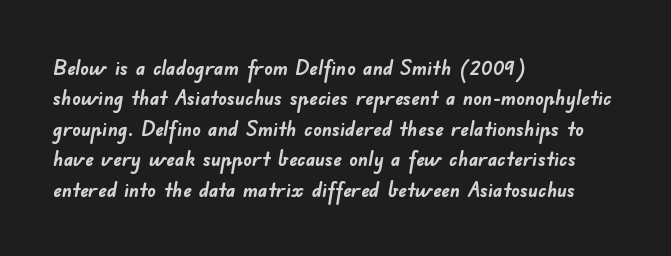
The image shows 21 px bold type; set left-aligned, normal line spacing (1.45x), normal letter spacing, not underlined.
